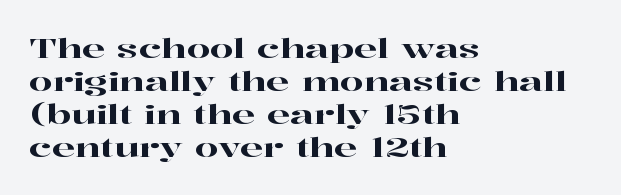
No extra tracking has been applied to these lines. Check the space under the baseline: it is left empty. The font's upright variant was chosen for this text. Casual observation: everything's shoved over to the left.
